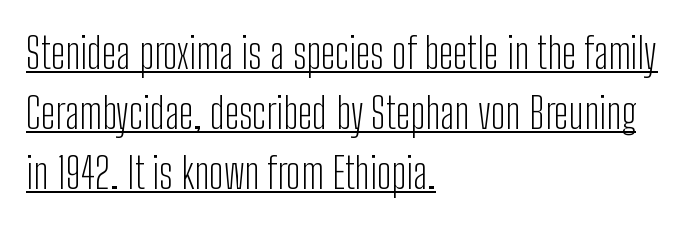
The image shows 43 px light, condensed sans-serif type, upright; set left-aligned, normal line spacing (1.4x), normal letter spacing, underlined; low stroke contrast and a medium x-height.
